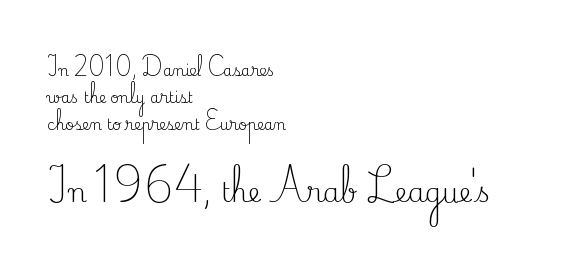
{"italic": "no", "bold": "no", "underline": "no", "align": "left", "line_spacing_ratio": 1.81, "letter_spacing": "normal", "letter_spacing_em": 0.0, "larger_block": "second", "size_ratio": 1.8, "glyph_px": 27}
